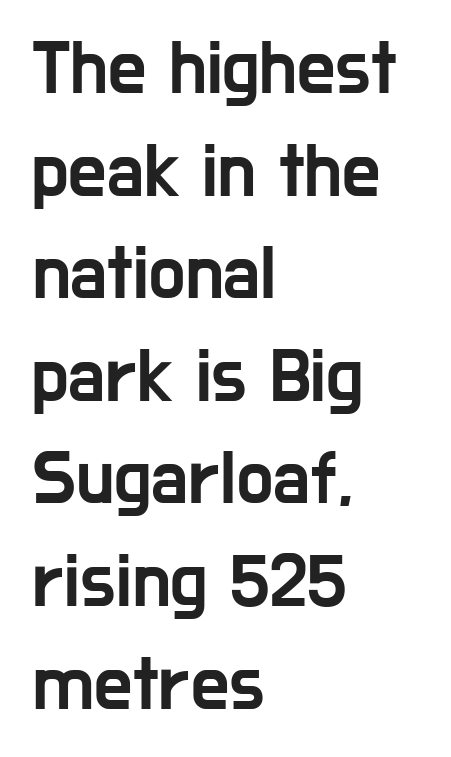
Leading: standard. A bare baseline throughout the passage. Leftover space on each line is placed entirely after the last word. This sample uses plain, unmodified letter spacing.
